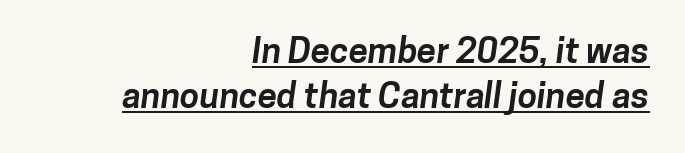
This is underlined copy, the kind a proofreader might mark for attention. Each word holds together tightly as a unit, with standard inter-letter gaps. Nope, no serifs anywhere on these letters. The rows are spaced the way most documents space them. The ragged edge is on the left, which tells us the setting is flush right. Looks like regular typesetting: each glyph gets only the width it needs.
